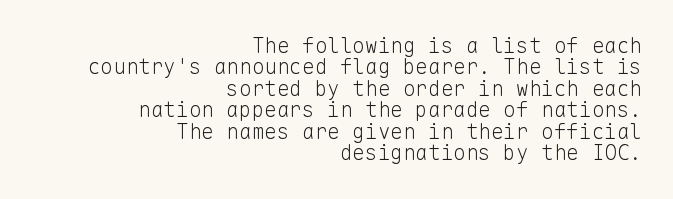
The image shows 21 px text type, upright; set right-aligned, tight line spacing (1.02x), normal letter spacing, not underlined.
